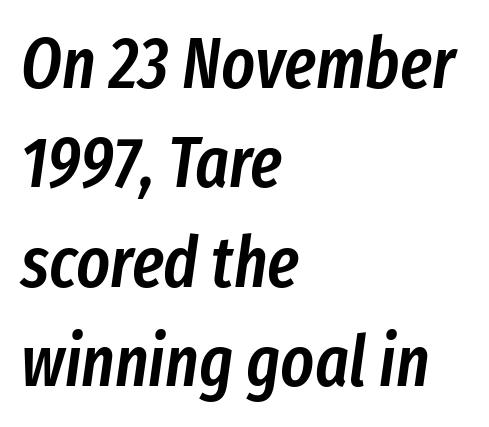
Q: Is the text bold? A: Semi-bold.
Q: Is the text italic (slanted)? A: Yes, it leans right by about 8 degrees.
Q: Is the text underlined? A: No.
Q: How is the paragraph aligned? A: Left-aligned.
Q: Is the spacing between letters normal or unusually wide? A: Normal.
Q: Is the spacing between lines tight, normal or loose? A: Normal.
Q: Width (condensed, normal, or wide)? A: Condensed.
Q: Stroke contrast? A: Low.
Q: x-height? A: Medium.
Q: Monospaced? A: No.
